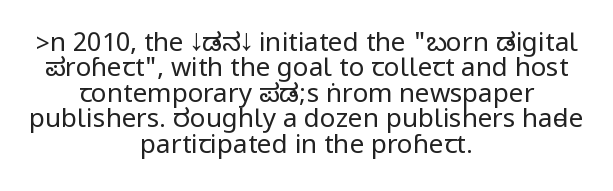
Q: Is the text bold? A: No.
Q: Is the text italic (slanted)? A: No, it is upright.
Q: Is the text underlined? A: No.
Q: How is the paragraph aligned? A: Centered.
Q: Is the spacing between letters normal or unusually wide? A: Normal.
Q: Is the spacing between lines tight, normal or loose? A: Tight.
